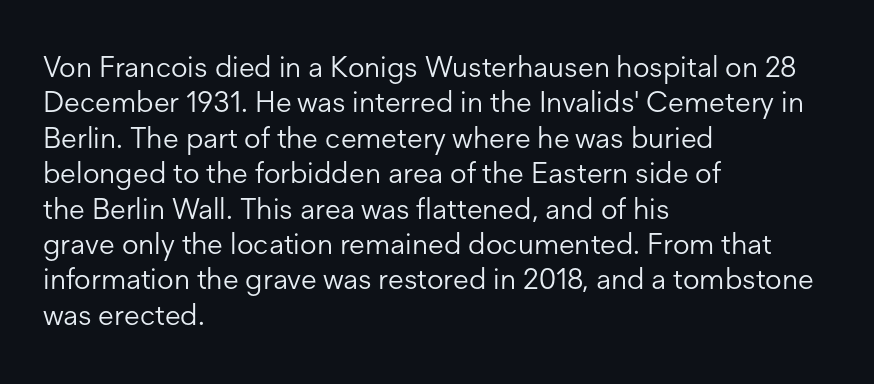
{"serif": "no", "italic": "no", "bold": "no", "weight": "light", "width": "normal", "stroke_contrast": "low", "x_height": "medium", "monospaced": "no", "underline": "no", "align": "left", "line_spacing_ratio": 1.22, "letter_spacing": "normal", "letter_spacing_em": 0.0, "glyph_px": 29}
